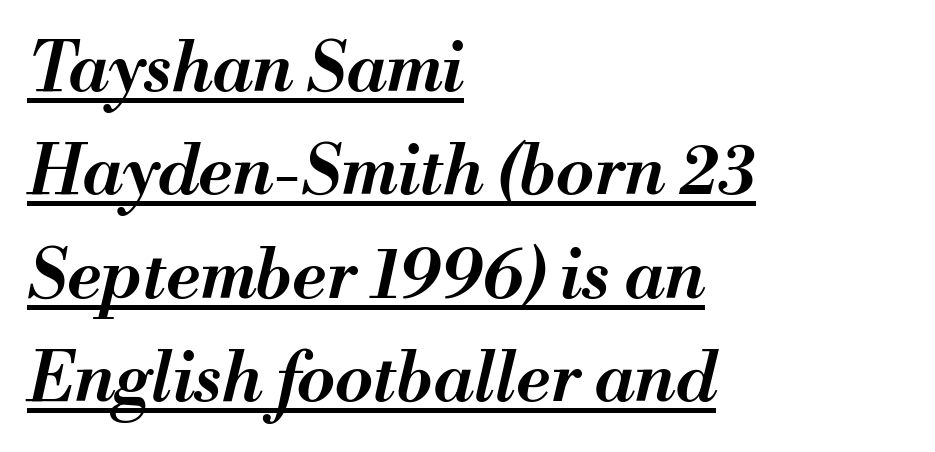
Q: Is the text bold? A: Semi-bold.
Q: Is the text italic (slanted)? A: Yes, it leans right by about 13 degrees.
Q: Is the text underlined? A: Yes.
Q: How is the paragraph aligned? A: Left-aligned.
Q: Is the spacing between letters normal or unusually wide? A: Normal.
Q: Is the spacing between lines tight, normal or loose? A: Normal.
Q: Width (condensed, normal, or wide)? A: Normal.
Q: Stroke contrast? A: Medium.
Q: x-height? A: Small.
Q: Monospaced? A: No.
